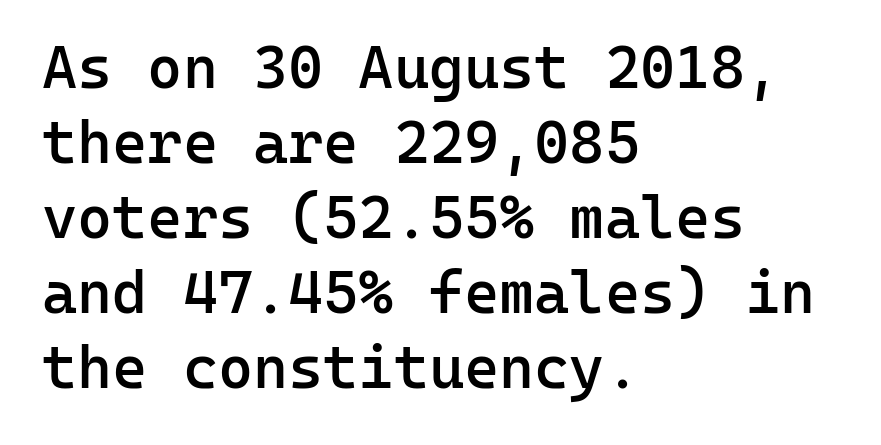
Q: Is the text bold? A: Semi-bold.
Q: Is the text italic (slanted)? A: No, it is upright.
Q: Is the typeface a serif or a sans-serif typeface? A: Sans-serif.
Q: Is the text underlined? A: No.
Q: How is the paragraph aligned? A: Left-aligned.
Q: Is the spacing between letters normal or unusually wide? A: Normal.
Q: Is the spacing between lines tight, normal or loose? A: Normal.
Q: Width (condensed, normal, or wide)? A: Normal.
Q: Stroke contrast? A: Low.
Q: x-height? A: Medium.
Q: Monospaced? A: Yes.
